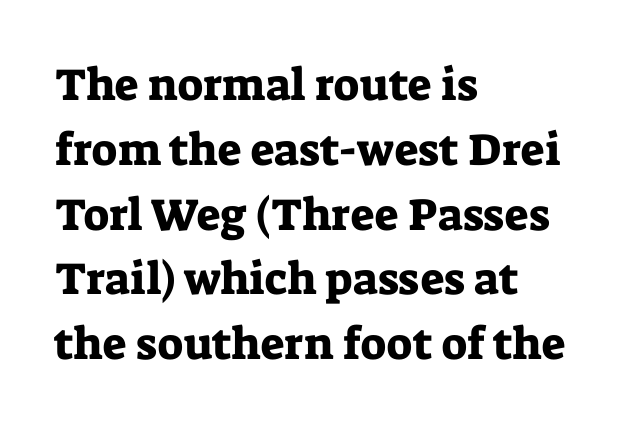
{"serif": "yes", "italic": "no", "width": "normal", "stroke_contrast": "low", "x_height": "medium", "monospaced": "no", "underline": "no", "align": "left", "line_spacing": "normal", "line_spacing_ratio": 1.44, "letter_spacing": "normal", "letter_spacing_em": 0.0, "glyph_px": 45}
